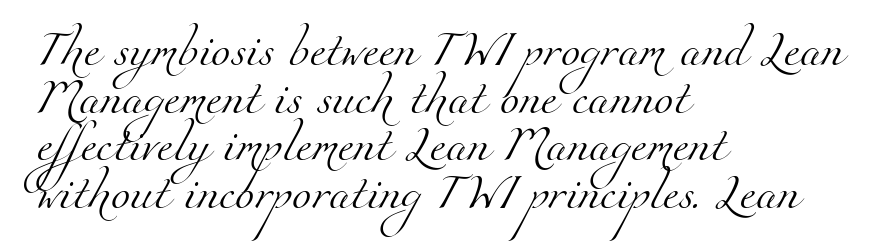
Q: Is the text bold? A: No.
Q: Is the typeface a serif or a sans-serif typeface? A: Serif.
Q: Is the text underlined? A: No.
Q: How is the paragraph aligned? A: Left-aligned.
Q: Is the spacing between letters normal or unusually wide? A: Normal.
Q: Is the spacing between lines tight, normal or loose? A: Normal.
Q: Width (condensed, normal, or wide)? A: Normal.
Q: Stroke contrast? A: Medium.
Q: x-height? A: Small.
Q: Monospaced? A: No.
